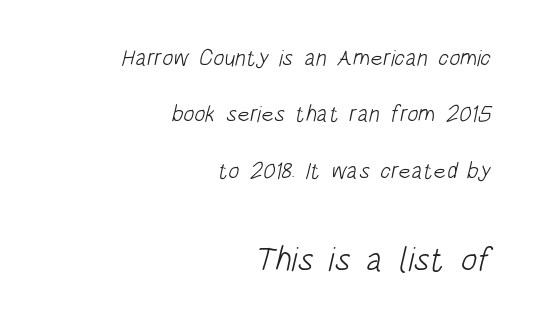
{"serif": "no", "bold": "no", "weight": "light", "width": "condensed", "stroke_contrast": "low", "x_height": "large", "monospaced": "no", "underline": "no", "align": "right", "line_spacing": "loose", "line_spacing_ratio": 2.45, "letter_spacing": "normal", "letter_spacing_em": 0.0, "larger_block": "second", "size_ratio": 1.48, "glyph_px": 34}
